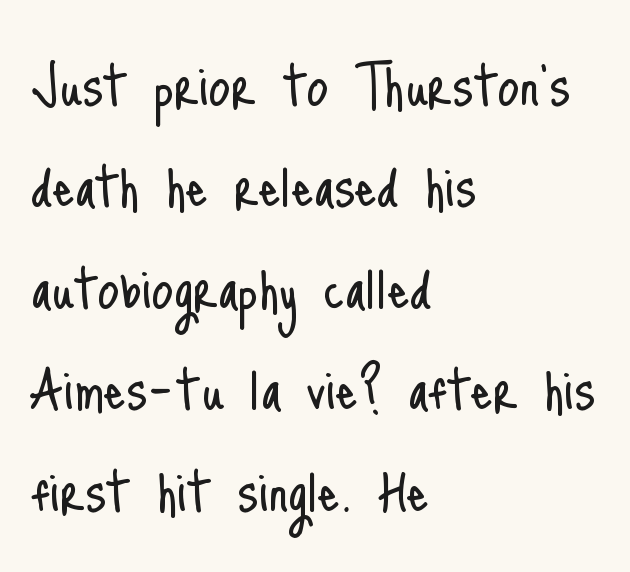
The image shows 69 px light, condensed sans-serif type, upright; set left-aligned, normal line spacing (1.47x), normal letter spacing, not underlined; low stroke contrast and a small x-height.
